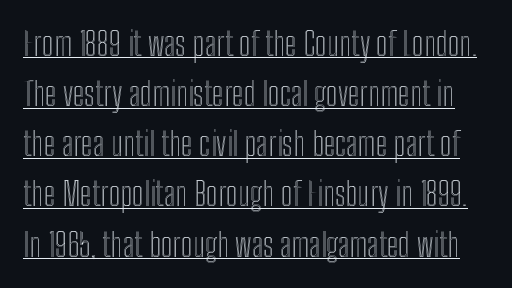
{"italic": "no", "width": "condensed", "x_height": "medium", "monospaced": "no", "underline": "yes", "line_spacing": "normal", "line_spacing_ratio": 1.52, "letter_spacing": "normal", "letter_spacing_em": 0.0, "glyph_px": 33}
